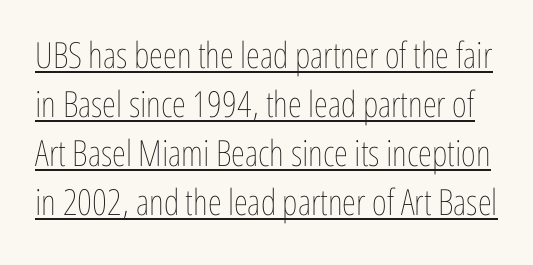
Notice how descenders clear the ascenders below comfortably — that's standard leading. Students, observe the line beneath the letters — that is underlining. Does extra space separate the letters? No, they use regular spacing. Think standard paragraph weight, or any step lighter than that. Rendered with straight, roman letterforms. A typesetter would call this proportional, since set widths differ per character.
